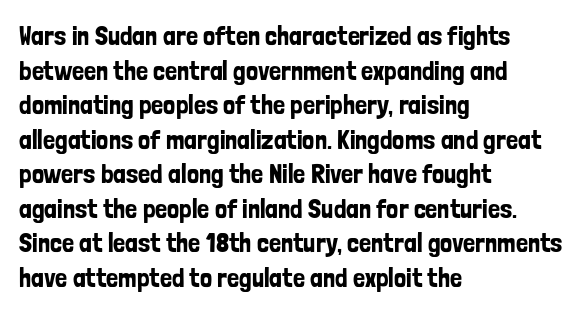
You could call the tracking neutral — neither tight nor loose. Interline gaps are of average width in this sample. The zone under the glyphs is completely vacant. A classic flush-left, rag-right setting is used for this passage. Style check: upright.
